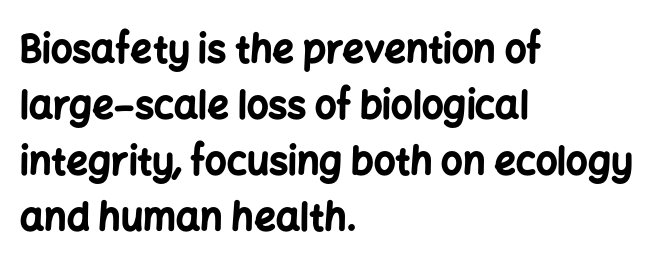
The rows are spaced the way most documents space them. If you drew a line through each stem, it would be perfectly vertical. Nothing unusual about the tracking: characters are spaced as the font intends. Is this a fixed-width face? No — the glyphs have proportional, varying widths.
